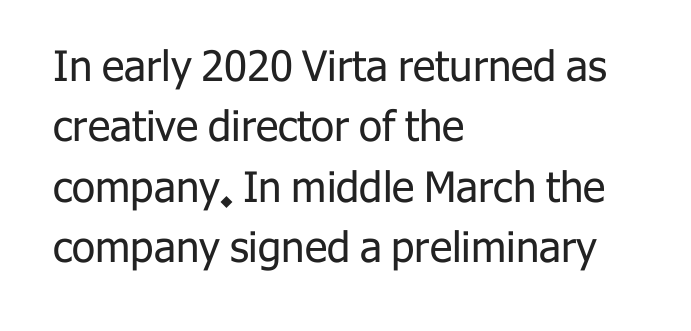
The image shows 42 px regular-weight sans-serif type, upright; set left-aligned, normal line spacing (1.44x), normal letter spacing, not underlined; low stroke contrast and a medium x-height.
